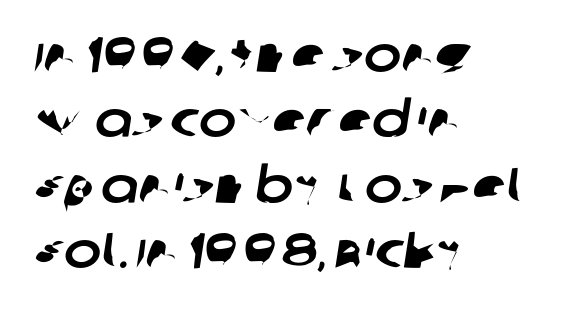
Character widths vary here, with narrow letters taking less room than wide ones. Check where the strokes stop: nothing finishes them off — pure sans. The typesetter chose a ragged-right arrangement here. Has an underline been added? It has not. One glance says typical: line gaps are just what's usual.
